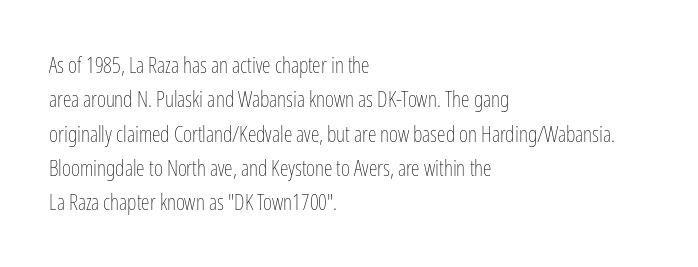
The image shows 22 px text type, upright; set left-aligned, normal line spacing (1.56x), normal letter spacing, not underlined.
